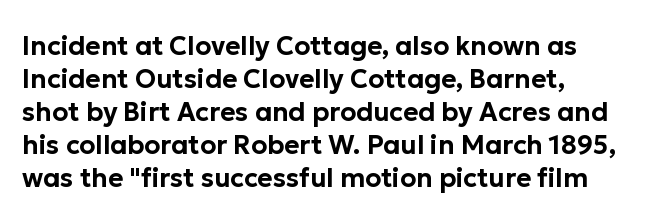
The foot of each line stays bare and open. Leading matches the norm, producing a regular column. The paragraph shown leans on its left margin. The gaps between neighbouring characters are ordinary and unremarkable. Italic? Not at all — the glyphs are vertical.
